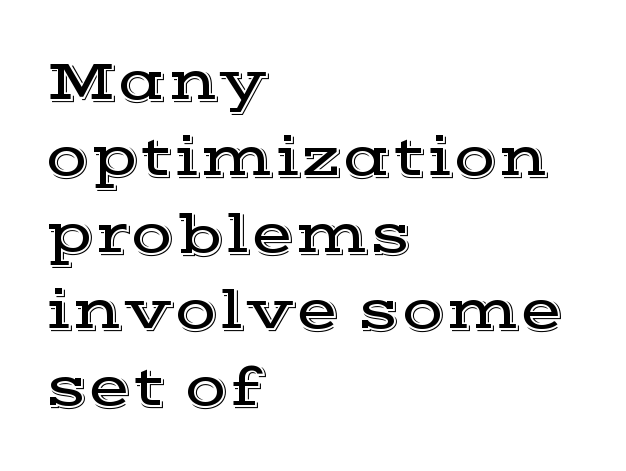
Q: Is the text italic (slanted)? A: No, it is upright.
Q: Is the typeface a serif or a sans-serif typeface? A: Serif.
Q: Is the text underlined? A: No.
Q: How is the paragraph aligned? A: Left-aligned.
Q: Is the spacing between letters normal or unusually wide? A: Normal.
Q: Is the spacing between lines tight, normal or loose? A: Normal.
Q: Width (condensed, normal, or wide)? A: Wide.
Q: x-height? A: Medium.
Q: Monospaced? A: No.
